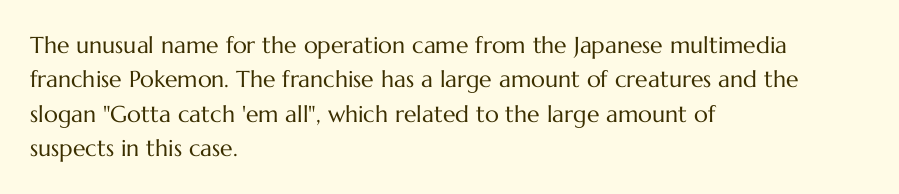
{"italic": "no", "bold": "no", "underline": "no", "align": "left", "line_spacing": "normal", "line_spacing_ratio": 1.5, "letter_spacing": "normal", "letter_spacing_em": 0.0, "glyph_px": 23}
